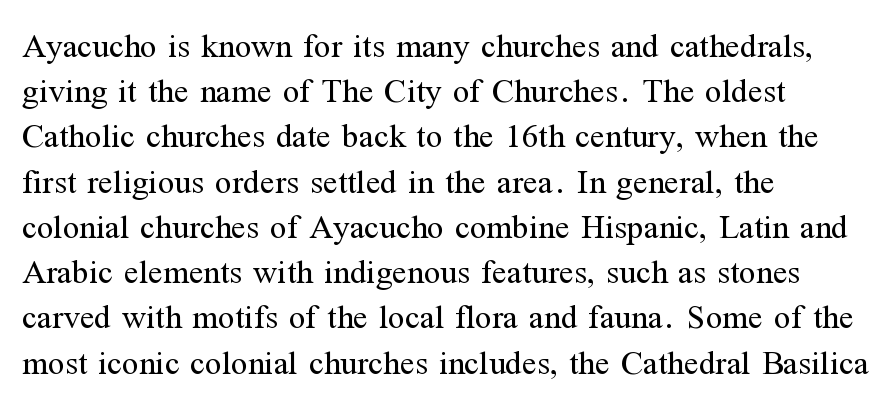
These lines keep a tight, regular rhythm from letter to letter. Leading matches the norm, producing a regular column. Beneath every word, the page is bare. Posture: vertical. Is the type heavy? It reads as light-to-regular instead.
